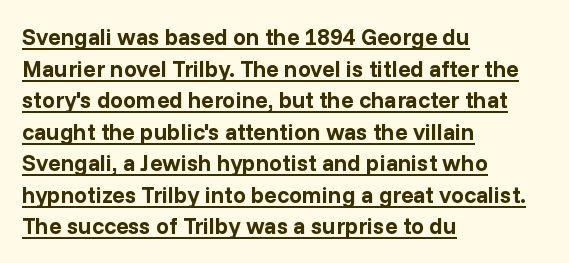
{"italic": "no", "bold": "yes", "underline": "yes", "align": "left", "line_spacing": "normal", "line_spacing_ratio": 1.37, "letter_spacing": "normal", "letter_spacing_em": 0.0, "glyph_px": 23}
